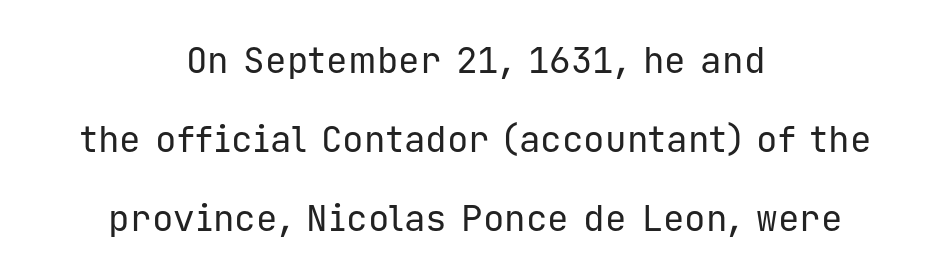
{"serif": "no", "italic": "no", "bold": "no", "weight": "regular", "width": "normal", "stroke_contrast": "low", "x_height": "medium", "monospaced": "yes", "underline": "no", "align": "center", "line_spacing": "loose", "line_spacing_ratio": 2.2, "letter_spacing": "normal", "letter_spacing_em": 0.0, "glyph_px": 36}
